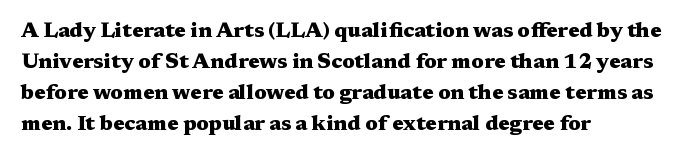
{"italic": "no", "bold": "yes", "underline": "no", "align": "left", "line_spacing": "normal", "line_spacing_ratio": 1.48, "letter_spacing": "normal", "letter_spacing_em": 0.0, "glyph_px": 21}
